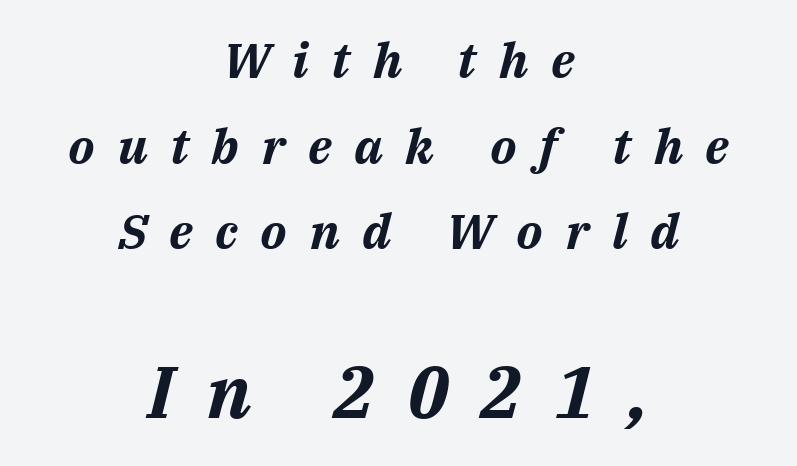
The image shows 73 px bold type, italic (leaning right); set centered, line spacing 1.75x, unusually wide letter spacing (+0.46 em), not underlined; the second (bottom) block is 1.49x larger; medium stroke contrast and a medium x-height.
